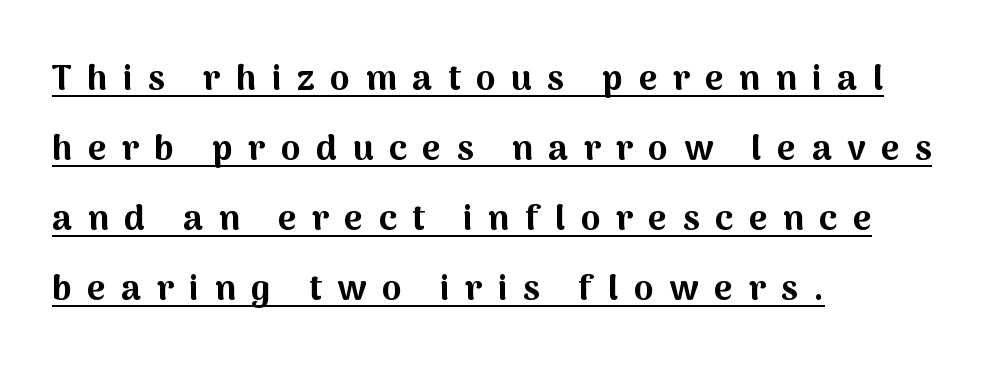
The image shows 35 px bold sans-serif type, upright; set left-aligned, loose line spacing (2.0x), unusually wide letter spacing (+0.45 em), underlined; medium stroke contrast and a medium x-height.
